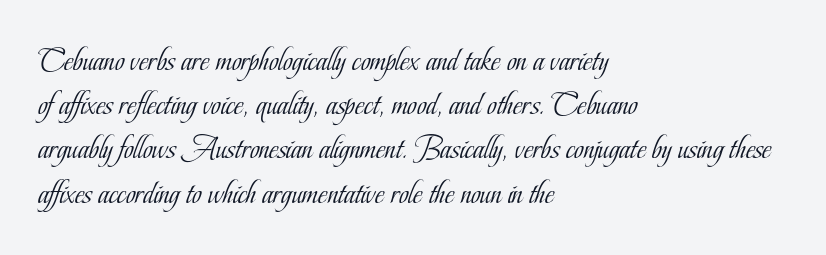
Q: Is the text bold? A: No.
Q: Is the text italic (slanted)? A: Yes.
Q: Is the typeface a serif or a sans-serif typeface? A: Serif.
Q: Is the text underlined? A: No.
Q: How is the paragraph aligned? A: Left-aligned.
Q: Is the spacing between letters normal or unusually wide? A: Normal.
Q: Is the spacing between lines tight, normal or loose? A: Normal.
Q: Width (condensed, normal, or wide)? A: Condensed.
Q: Stroke contrast? A: Low.
Q: x-height? A: Small.
Q: Monospaced? A: No.
